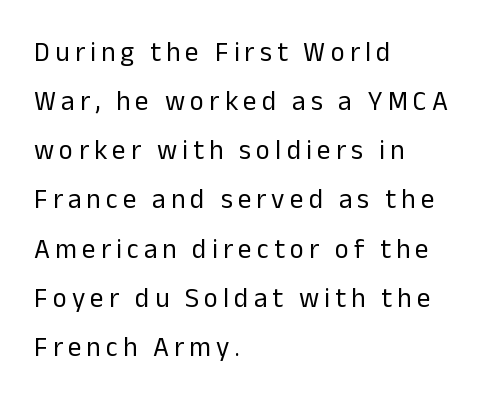
Q: Is the text bold? A: No.
Q: Is the text italic (slanted)? A: No, it is upright.
Q: Is the text underlined? A: No.
Q: How is the paragraph aligned? A: Left-aligned.
